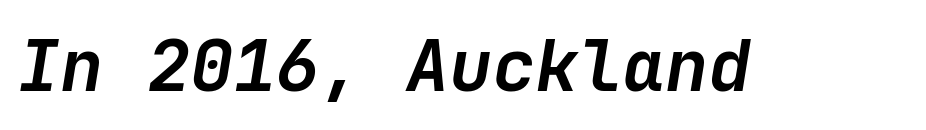
This sample uses plain, unmodified letter spacing. Style check: oblique. Heft: maximum for text — a bold. Underline: absent.
